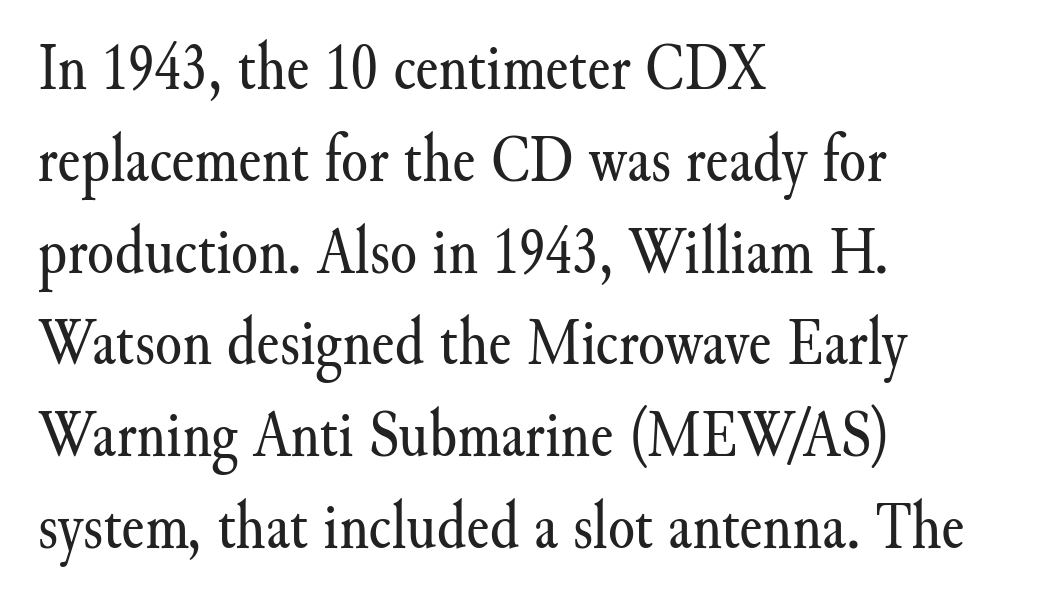
Does the leading feel generous? No, just average. Compared with a centered layout, this one pins lines to the left instead. These lines are rendered in a variable-pitch font. Ascenders rise straight up at ninety degrees. Descender tails drop into unmarked territory.
